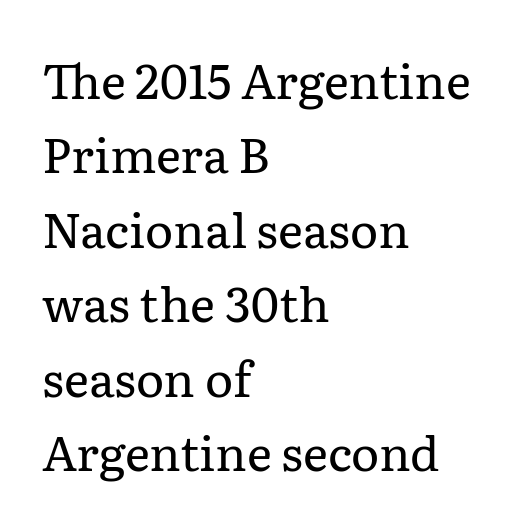
The image shows 48 px regular-weight serif type, upright; set left-aligned, normal line spacing (1.55x), normal letter spacing, not underlined; low stroke contrast and a medium x-height.
